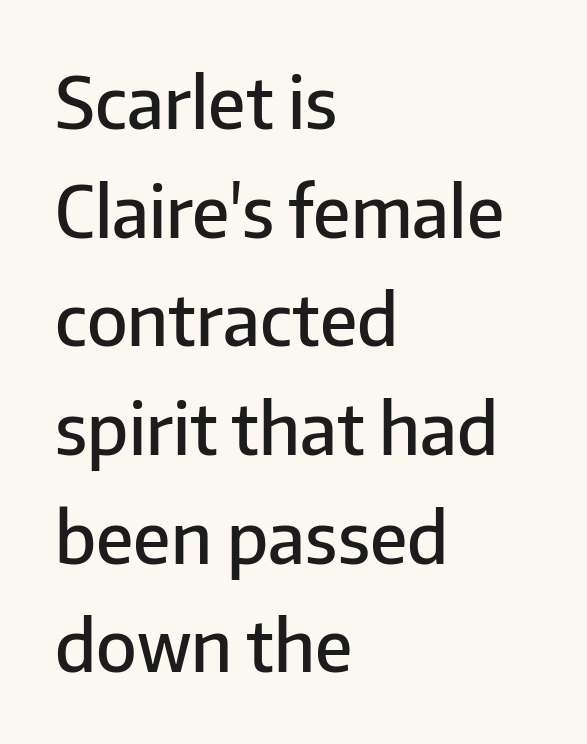
The image shows 71 px semibold sans-serif type, upright; set left-aligned, normal line spacing (1.53x), normal letter spacing, not underlined; low stroke contrast and a medium x-height.
